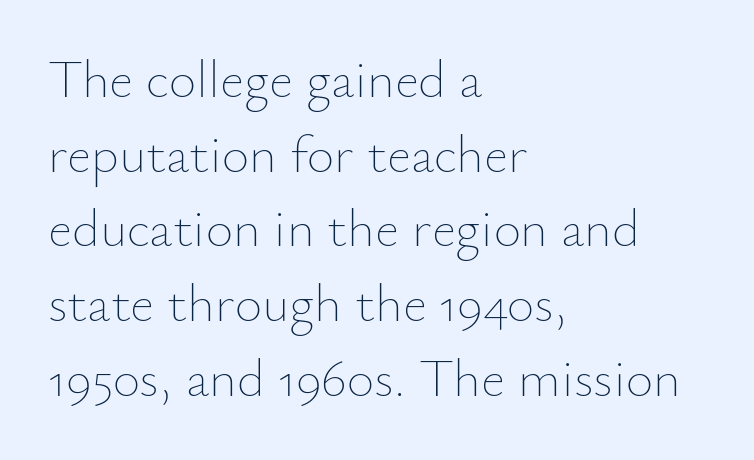
{"italic": "no", "bold": "no", "weight": "thin", "width": "normal", "stroke_contrast": "low", "x_height": "small", "monospaced": "no", "underline": "no", "align": "left", "line_spacing": "normal", "line_spacing_ratio": 1.41, "letter_spacing": "normal", "letter_spacing_em": 0.0, "glyph_px": 53}
